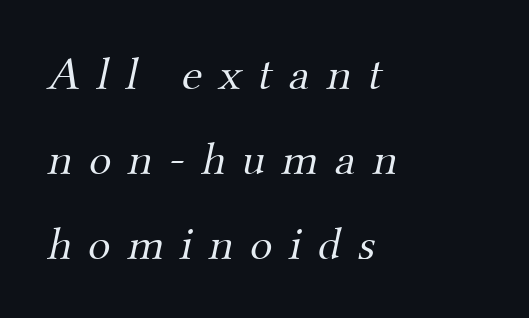
Compared with typical body copy, the letter spacing here is much looser. Honestly, there is no underline to notice here at all. The glyphs in this specimen are seriffed. This is not heavy type; no bold has been used. Horizontally, the lines are justified to the leading edge only.
